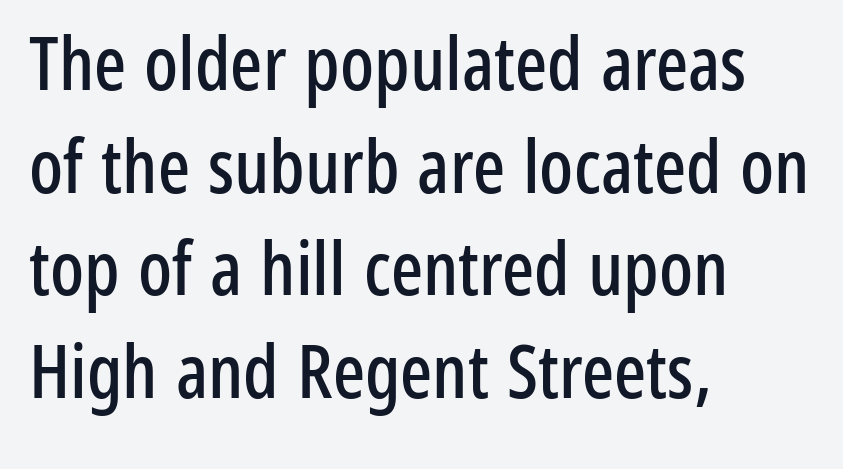
Q: Is the text italic (slanted)? A: No, it is upright.
Q: Is the typeface a serif or a sans-serif typeface? A: Sans-serif.
Q: Is the text underlined? A: No.
Q: How is the paragraph aligned? A: Left-aligned.
Q: Is the spacing between letters normal or unusually wide? A: Normal.
Q: Is the spacing between lines tight, normal or loose? A: Normal.
Q: Width (condensed, normal, or wide)? A: Condensed.
Q: Stroke contrast? A: Low.
Q: x-height? A: Medium.
Q: Monospaced? A: No.
